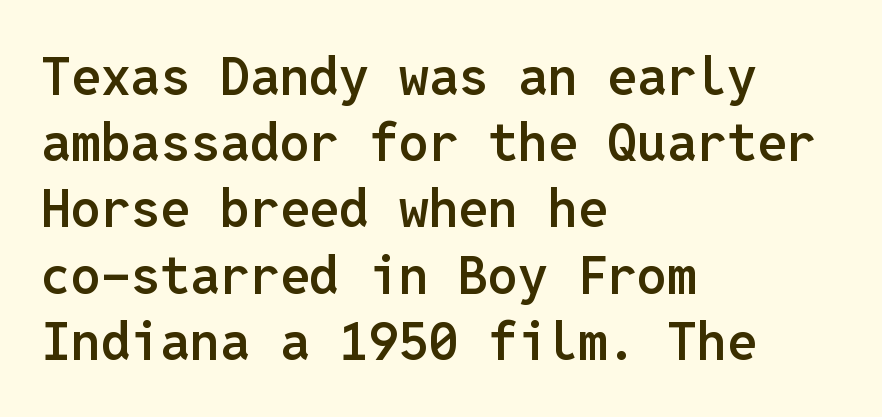
{"serif": "no", "italic": "no", "bold": "semi", "weight": "semibold", "width": "normal", "stroke_contrast": "low", "x_height": "medium", "monospaced": "yes", "underline": "no", "align": "left", "line_spacing": "normal", "line_spacing_ratio": 1.25, "letter_spacing": "normal", "letter_spacing_em": 0.0, "glyph_px": 53}
